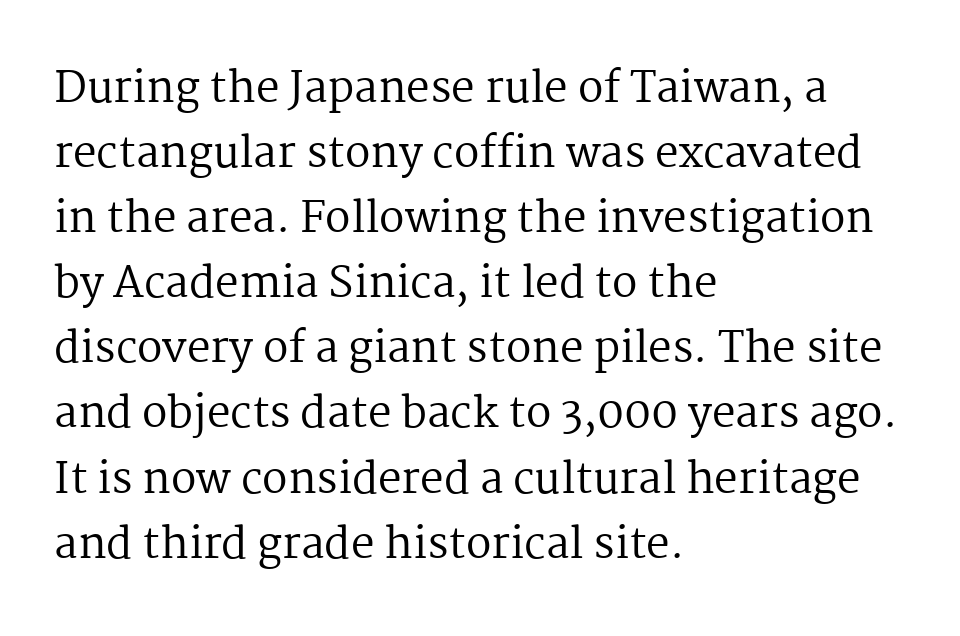
The image shows 42 px regular-weight serif type, upright; set left-aligned, normal line spacing (1.55x), normal letter spacing, not underlined; medium stroke contrast and a medium x-height.
